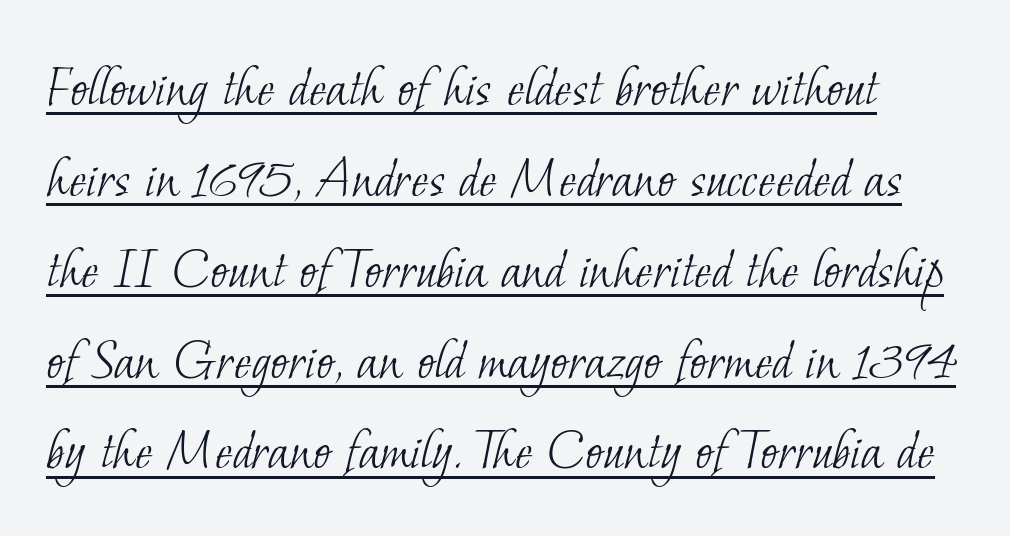
Q: Is the text bold? A: No.
Q: Is the typeface a serif or a sans-serif typeface? A: Serif.
Q: Is the text underlined? A: Yes.
Q: Is the spacing between letters normal or unusually wide? A: Normal.
Q: Is the spacing between lines tight, normal or loose? A: Normal.
Q: Width (condensed, normal, or wide)? A: Normal.
Q: Stroke contrast? A: Low.
Q: x-height? A: Small.
Q: Monospaced? A: No.
